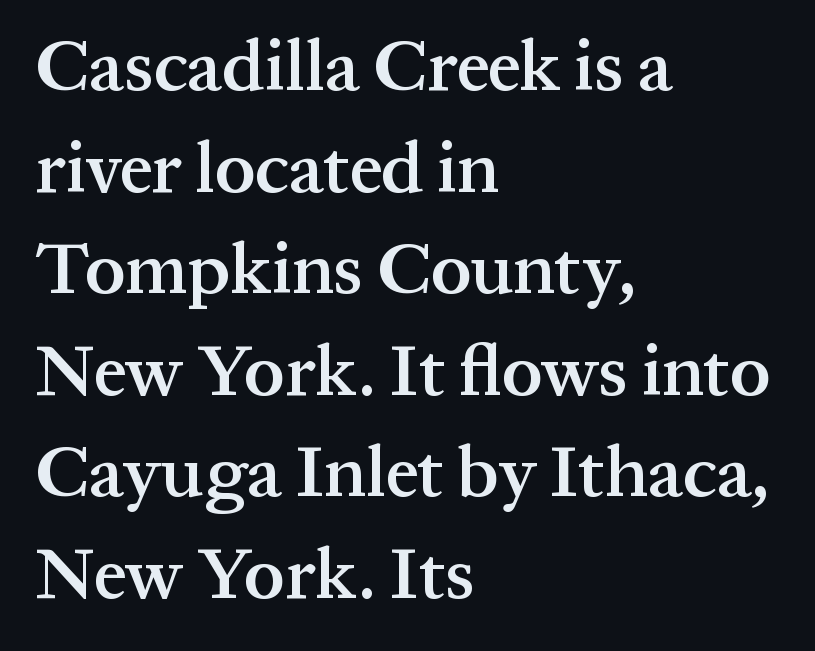
Q: Is the text bold? A: Semi-bold.
Q: Is the text italic (slanted)? A: No, it is upright.
Q: Is the typeface a serif or a sans-serif typeface? A: Serif.
Q: Is the text underlined? A: No.
Q: How is the paragraph aligned? A: Left-aligned.
Q: Is the spacing between letters normal or unusually wide? A: Normal.
Q: Is the spacing between lines tight, normal or loose? A: Normal.
Q: Width (condensed, normal, or wide)? A: Normal.
Q: Stroke contrast? A: Medium.
Q: x-height? A: Medium.
Q: Monospaced? A: No.
